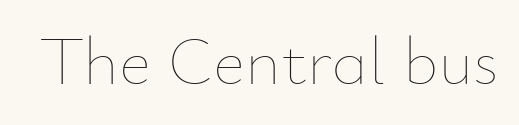
Q: Is the text bold? A: No.
Q: Is the text italic (slanted)? A: No, it is upright.
Q: Is the text underlined? A: No.
Q: Is the spacing between letters normal or unusually wide? A: Normal.
Q: Width (condensed, normal, or wide)? A: Normal.
Q: Stroke contrast? A: Low.
Q: x-height? A: Small.
Q: Monospaced? A: No.
